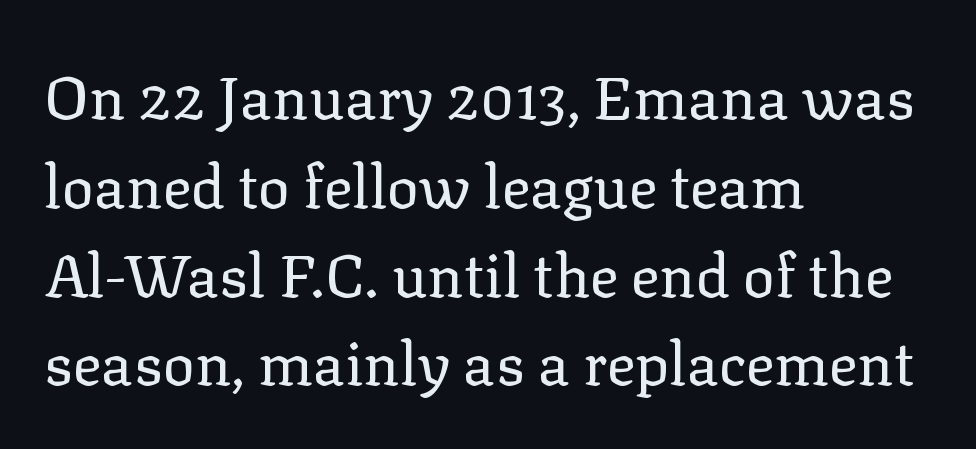
Q: Is the text bold? A: No.
Q: Is the text italic (slanted)? A: No, it is upright.
Q: Is the typeface a serif or a sans-serif typeface? A: Serif.
Q: Is the text underlined? A: No.
Q: How is the paragraph aligned? A: Left-aligned.
Q: Is the spacing between letters normal or unusually wide? A: Normal.
Q: Is the spacing between lines tight, normal or loose? A: Normal.
Q: Width (condensed, normal, or wide)? A: Normal.
Q: Stroke contrast? A: Low.
Q: x-height? A: Medium.
Q: Monospaced? A: No.
